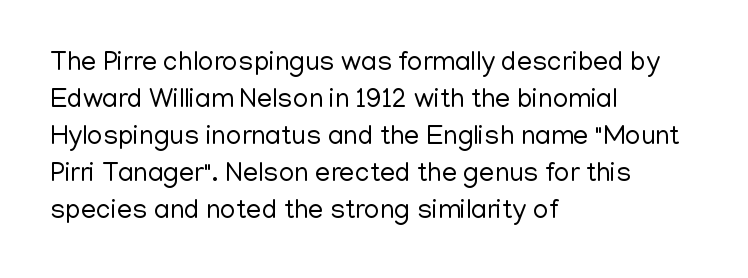
Q: Is the text bold? A: No.
Q: Is the text italic (slanted)? A: No, it is upright.
Q: Is the text underlined? A: No.
Q: How is the paragraph aligned? A: Left-aligned.
Q: Is the spacing between letters normal or unusually wide? A: Normal.
Q: Is the spacing between lines tight, normal or loose? A: Normal.
